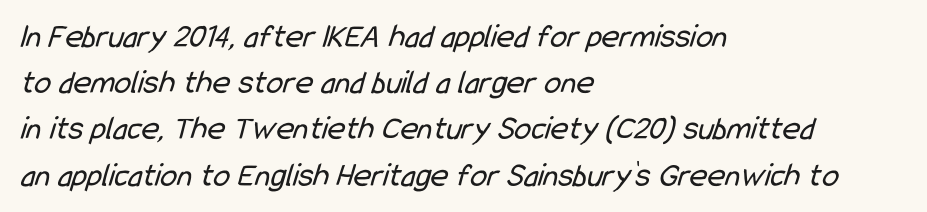
Does the copy run flush right? No — it runs flush left. Summary of weight: not heavy and not bold. The passage shown is typed in a proportional face where columns would drift. Regular leading. Standard letterfit; no display-style spreading of the glyphs. Descender tails drop into unmarked territory.
